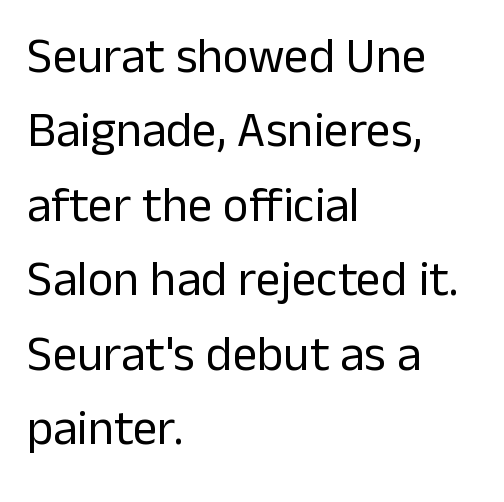
Q: Is the text bold? A: No.
Q: Is the text italic (slanted)? A: No, it is upright.
Q: Is the typeface a serif or a sans-serif typeface? A: Sans-serif.
Q: Is the text underlined? A: No.
Q: How is the paragraph aligned? A: Left-aligned.
Q: Is the spacing between letters normal or unusually wide? A: Normal.
Q: Is the spacing between lines tight, normal or loose? A: Normal.
Q: Width (condensed, normal, or wide)? A: Normal.
Q: Stroke contrast? A: Low.
Q: x-height? A: Medium.
Q: Monospaced? A: No.
